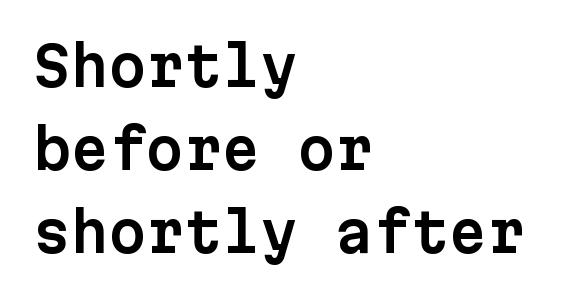
{"serif": "no", "italic": "no", "width": "normal", "stroke_contrast": "low", "x_height": "medium", "monospaced": "yes", "underline": "no", "align": "left", "line_spacing": "normal", "line_spacing_ratio": 1.54, "letter_spacing": "normal", "letter_spacing_em": 0.0, "glyph_px": 54}
